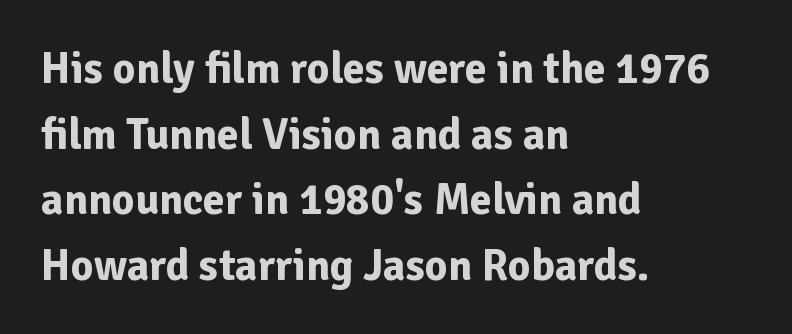
The image shows 44 px bold sans-serif type, upright; set left-aligned, normal line spacing (1.49x), normal letter spacing, not underlined; low stroke contrast and a medium x-height.
